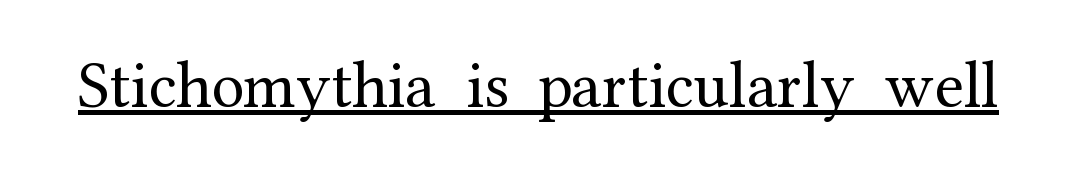
Q: Is the text bold? A: No.
Q: Is the text italic (slanted)? A: No, it is upright.
Q: Is the typeface a serif or a sans-serif typeface? A: Serif.
Q: Is the text underlined? A: Yes.
Q: Is the spacing between letters normal or unusually wide? A: Normal.
Q: Width (condensed, normal, or wide)? A: Normal.
Q: Stroke contrast? A: Medium.
Q: x-height? A: Medium.
Q: Monospaced? A: No.
